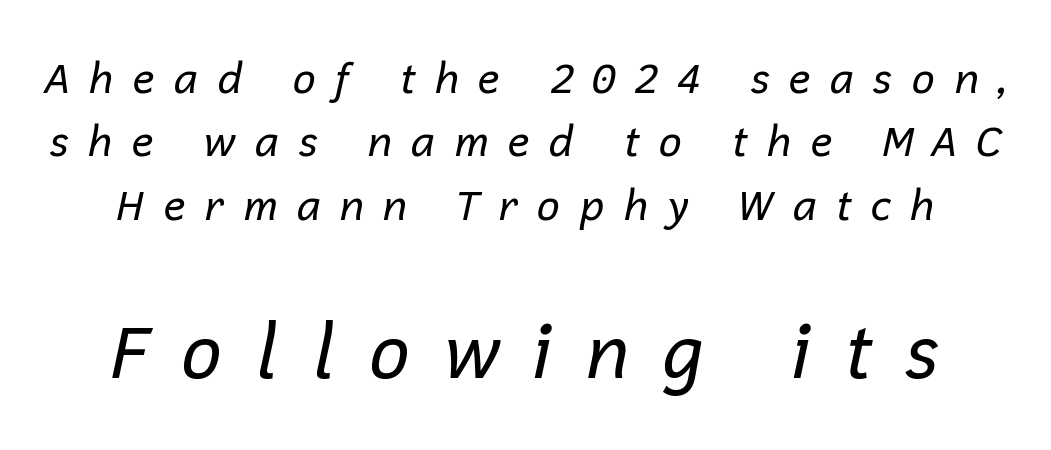
The words here are not underlined. Do the characters align in a grid? No, the font is proportional. Leading matches the norm, producing a regular column. In terms of letterspacing, this is a distinctly airy, spread setting. The face used here has a pronounced slope to its letters. The typeface has the unassuming heft of standard copy or less.
